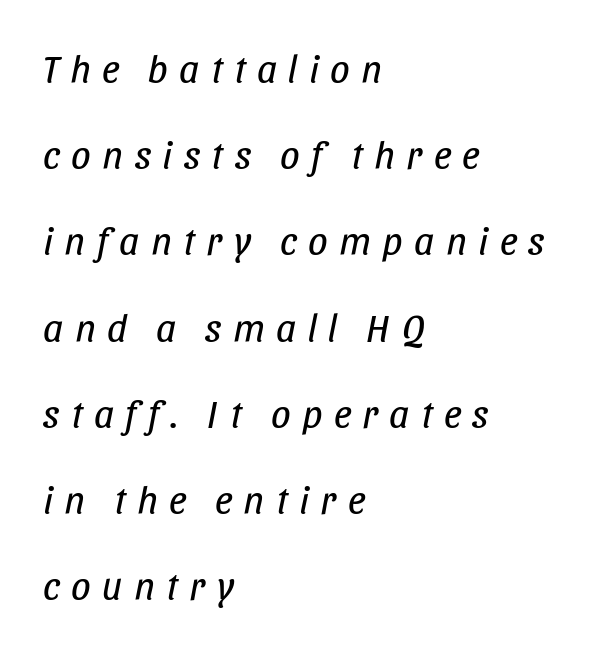
Q: Is the text bold? A: No.
Q: Is the text italic (slanted)? A: Yes, it leans right by about 11 degrees.
Q: Is the text underlined? A: No.
Q: How is the paragraph aligned? A: Left-aligned.
Q: Is the spacing between letters normal or unusually wide? A: Unusually wide.
Q: Is the spacing between lines tight, normal or loose? A: Loose.
Q: Width (condensed, normal, or wide)? A: Condensed.
Q: Stroke contrast? A: Low.
Q: x-height? A: Large.
Q: Monospaced? A: No.
